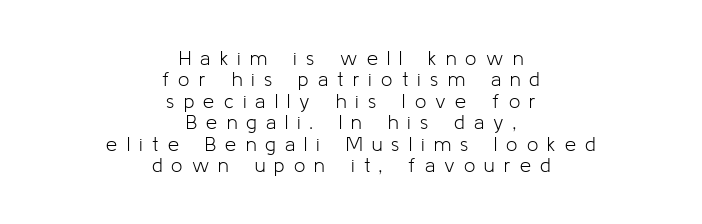
Q: Is the text bold? A: No.
Q: Is the text italic (slanted)? A: No, it is upright.
Q: Is the text underlined? A: No.
Q: How is the paragraph aligned? A: Centered.
Q: Is the spacing between letters normal or unusually wide? A: Unusually wide.
Q: Is the spacing between lines tight, normal or loose? A: Tight.
